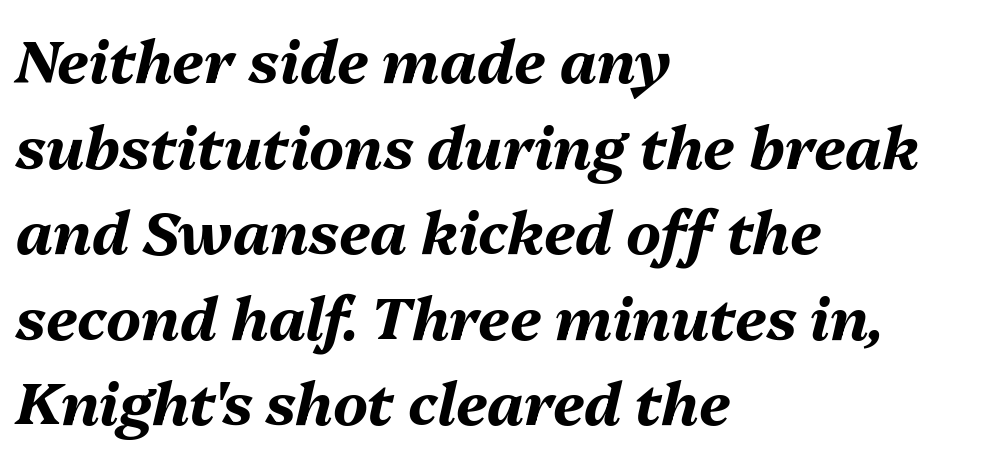
The image shows 59 px bold type, italic (leaning right); set left-aligned, normal line spacing (1.45x), normal letter spacing, not underlined; medium stroke contrast and a medium x-height.
